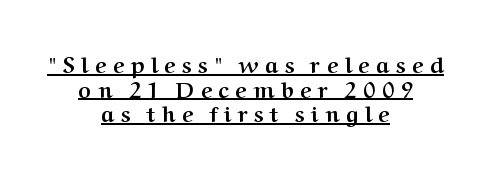
Q: Is the text bold? A: Yes.
Q: Is the text italic (slanted)? A: No, it is upright.
Q: Is the text underlined? A: Yes.
Q: How is the paragraph aligned? A: Centered.
Q: Is the spacing between letters normal or unusually wide? A: Unusually wide.
Q: Is the spacing between lines tight, normal or loose? A: Tight.
